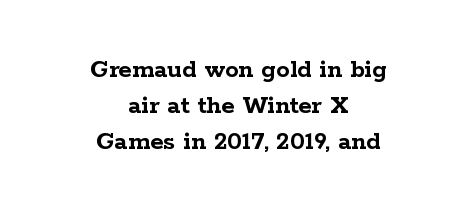
{"italic": "no", "bold": "yes", "underline": "no", "align": "center", "line_spacing": "normal", "line_spacing_ratio": 1.34, "letter_spacing": "normal", "letter_spacing_em": 0.0, "glyph_px": 27}
